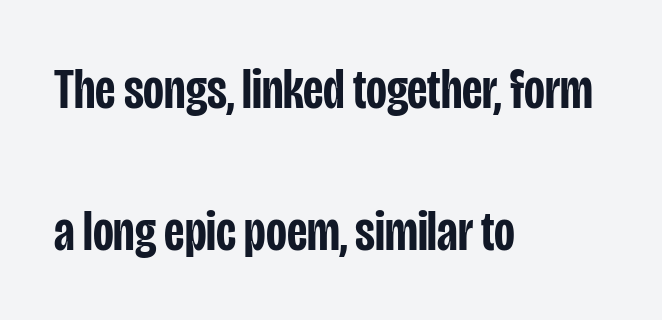
The image shows 57 px semibold, condensed sans-serif type, upright; set left-aligned, loose line spacing (2.49x), normal letter spacing, not underlined; low stroke contrast and a large x-height.
